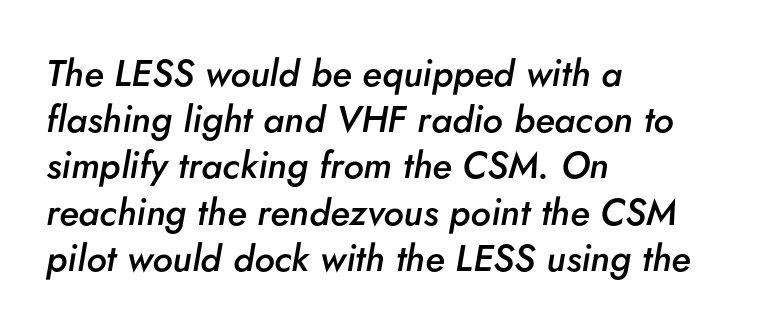
{"italic": "yes", "lean": "right", "slant_degrees": 5, "bold": "semi", "weight": "semibold", "width": "normal", "stroke_contrast": "low", "x_height": "small", "monospaced": "no", "underline": "no", "align": "left", "line_spacing": "normal", "line_spacing_ratio": 1.25, "letter_spacing": "normal", "letter_spacing_em": 0.0, "glyph_px": 37}
